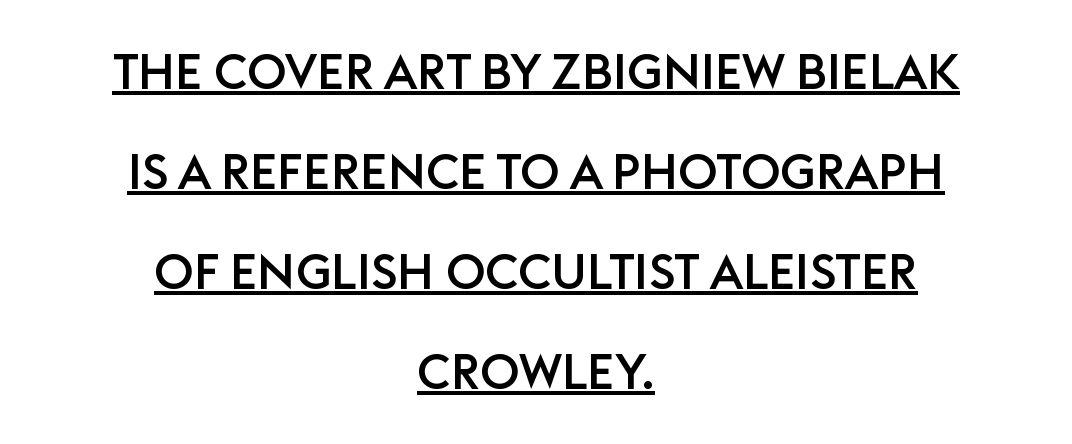
The image shows 49 px sans-serif type, upright; set centered, loose line spacing (2.04x), normal letter spacing, underlined; low stroke contrast and a large x-height.
